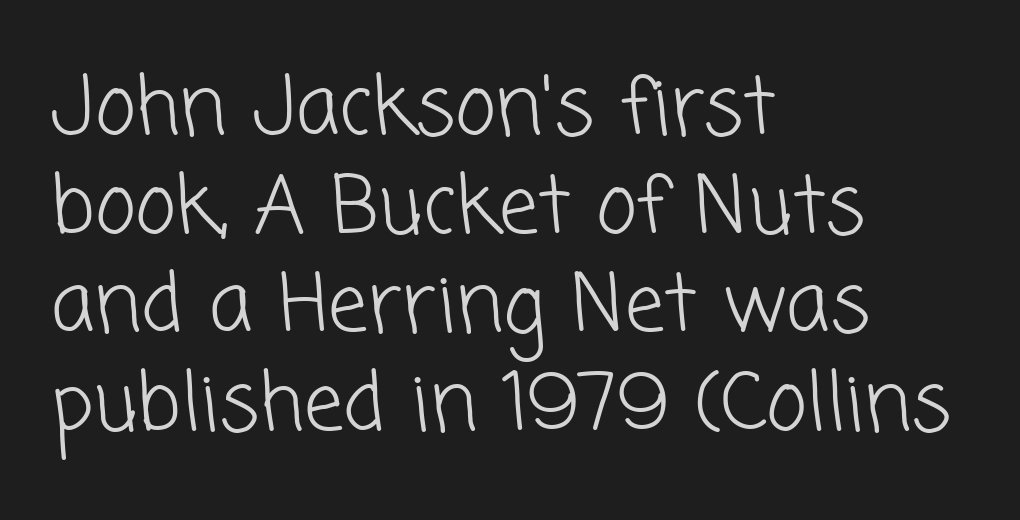
Q: Is the text bold? A: No.
Q: Is the typeface a serif or a sans-serif typeface? A: Sans-serif.
Q: Is the text underlined? A: No.
Q: How is the paragraph aligned? A: Left-aligned.
Q: Is the spacing between letters normal or unusually wide? A: Normal.
Q: Is the spacing between lines tight, normal or loose? A: Normal.
Q: Width (condensed, normal, or wide)? A: Normal.
Q: Stroke contrast? A: Low.
Q: x-height? A: Medium.
Q: Monospaced? A: No.
